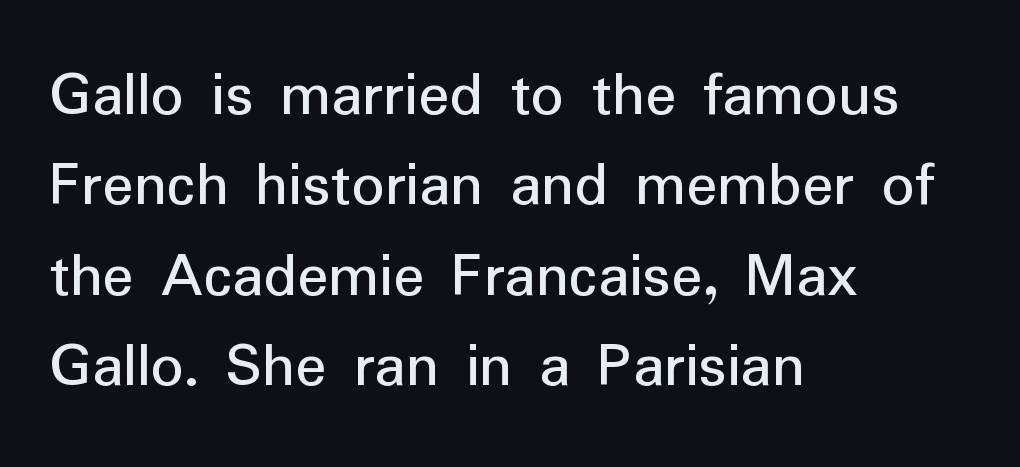
Is the type heavy? It reads as light-to-regular instead. The face used here is proportionally spaced, like ordinary book or web type. Posture: vertical. No feet cap the strokes, marking this as sans-serif type. The line texture is even and compact thanks to regular tracking. Nobody drew a line under any word here.
